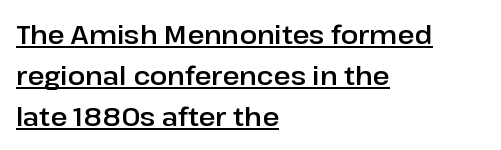
{"italic": "no", "underline": "yes", "align": "left", "line_spacing": "normal", "line_spacing_ratio": 1.57, "letter_spacing": "normal", "letter_spacing_em": 0.0, "glyph_px": 26}
